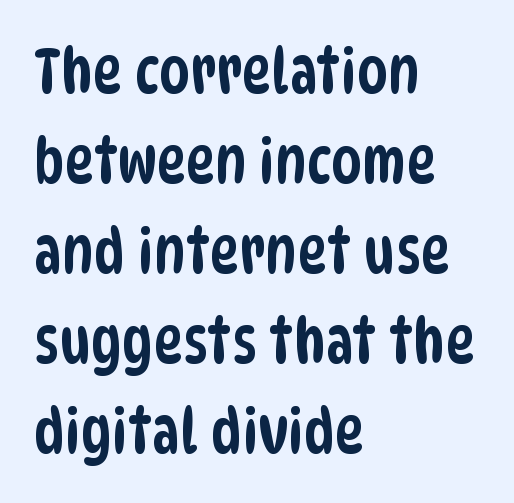
The image shows 62 px condensed sans-serif type; set left-aligned, normal line spacing (1.45x), normal letter spacing, not underlined; low stroke contrast and a large x-height.
